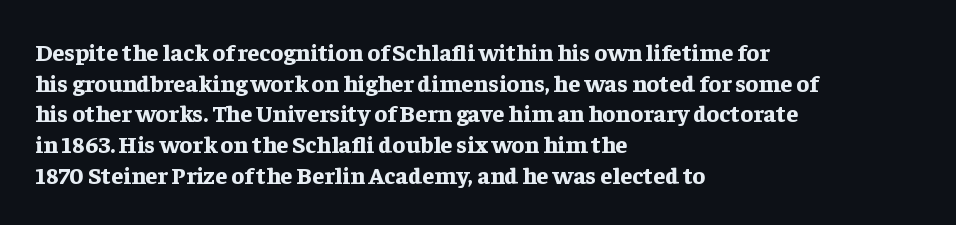
{"italic": "no", "bold": "yes", "underline": "no", "align": "left", "line_spacing": "normal", "line_spacing_ratio": 1.28, "letter_spacing": "normal", "letter_spacing_em": 0.0, "glyph_px": 24}
